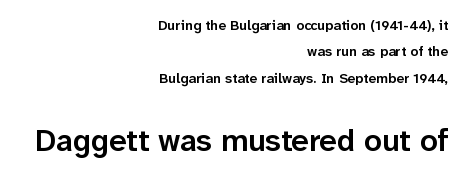
{"serif": "no", "italic": "no", "bold": "semi", "weight": "semibold", "width": "normal", "stroke_contrast": "low", "x_height": "medium", "monospaced": "no", "underline": "no", "align": "right", "line_spacing_ratio": 1.88, "letter_spacing": "normal", "letter_spacing_em": 0.0, "larger_block": "second", "size_ratio": 2.21, "glyph_px": 31}
